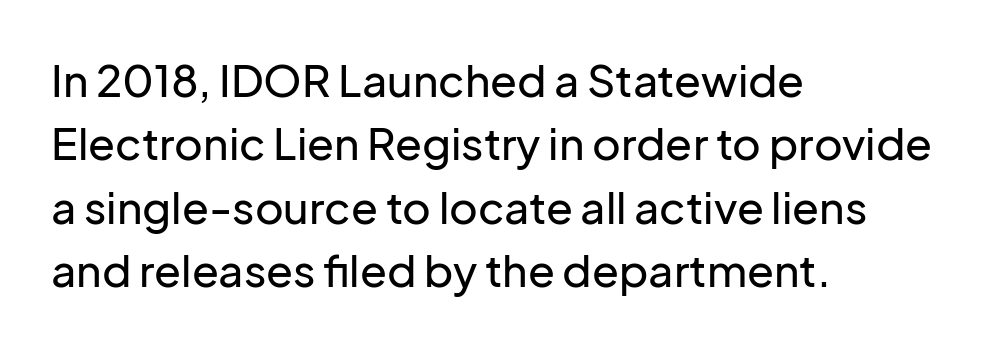
The image shows 44 px sans-serif type, upright; set left-aligned, normal line spacing (1.44x), normal letter spacing, not underlined; low stroke contrast and a medium x-height.
